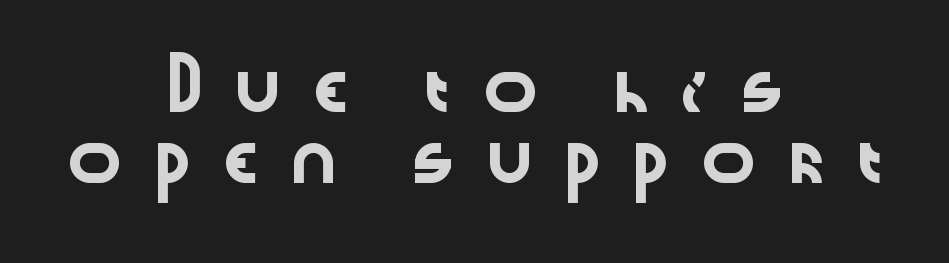
Q: Is the text italic (slanted)? A: No, it is upright.
Q: Is the typeface a serif or a sans-serif typeface? A: Sans-serif.
Q: Is the text underlined? A: No.
Q: How is the paragraph aligned? A: Centered.
Q: Is the spacing between letters normal or unusually wide? A: Unusually wide.
Q: Is the spacing between lines tight, normal or loose? A: Normal.
Q: Width (condensed, normal, or wide)? A: Wide.
Q: Stroke contrast? A: Low.
Q: x-height? A: Medium.
Q: Monospaced? A: No.
